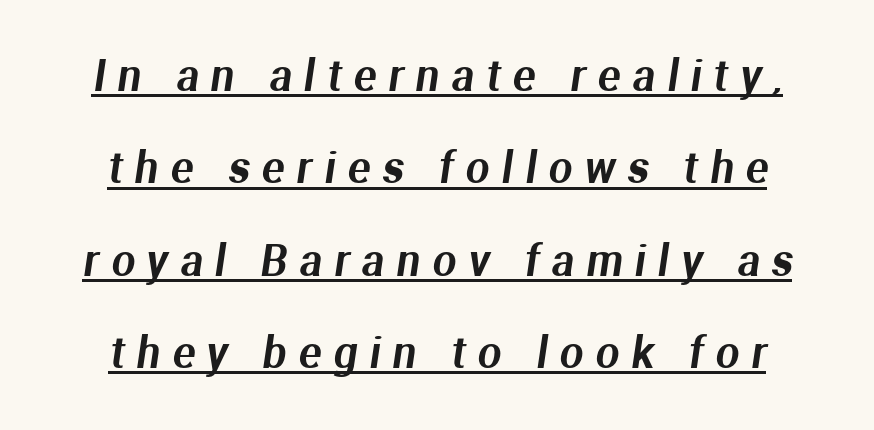
{"serif": "no", "width": "normal", "stroke_contrast": "medium", "x_height": "medium", "monospaced": "no", "underline": "yes", "line_spacing": "loose", "line_spacing_ratio": 2.2, "letter_spacing": "wide", "letter_spacing_em": 0.29, "glyph_px": 42}
